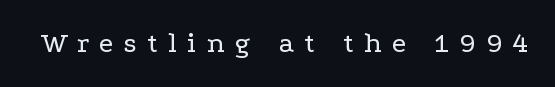
Designer's note — italics off, roman on. These lines are rendered in a variable-pitch font. The face used here is rendered with a markedly widened letterfit. Rule under the text: the space is simply empty. Summary of weight: not heavy and not bold.
